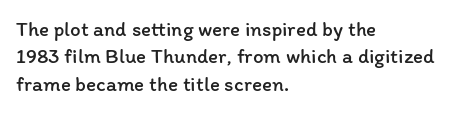
The image shows 21 px text type, upright; set left-aligned, normal line spacing (1.3x), normal letter spacing, not underlined.
